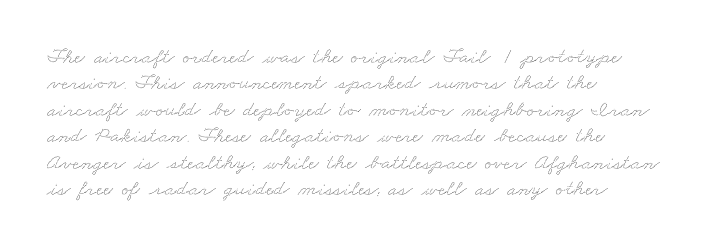
The image shows 22 px text type; set left-aligned, line spacing 1.2x, normal letter spacing, not underlined.
